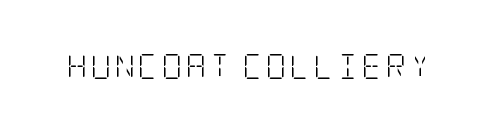
Q: Is the text bold? A: No.
Q: Is the text italic (slanted)? A: No, it is upright.
Q: Is the text underlined? A: No.
